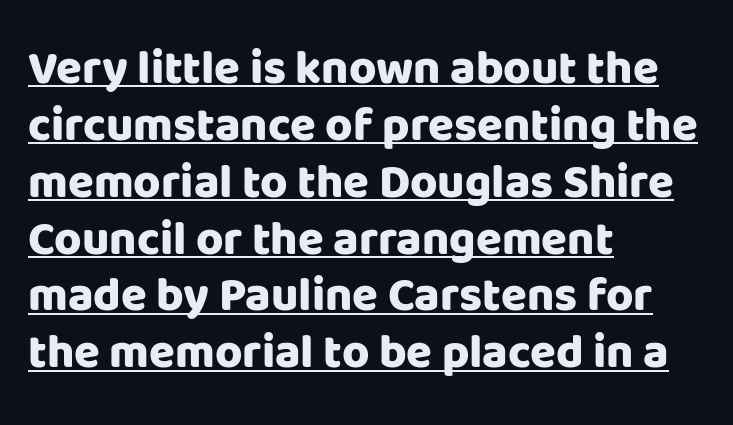
Q: Is the text bold? A: Yes.
Q: Is the text italic (slanted)? A: No, it is upright.
Q: Is the typeface a serif or a sans-serif typeface? A: Sans-serif.
Q: Is the text underlined? A: Yes.
Q: How is the paragraph aligned? A: Left-aligned.
Q: Is the spacing between letters normal or unusually wide? A: Normal.
Q: Width (condensed, normal, or wide)? A: Normal.
Q: Stroke contrast? A: Low.
Q: x-height? A: Large.
Q: Monospaced? A: No.
